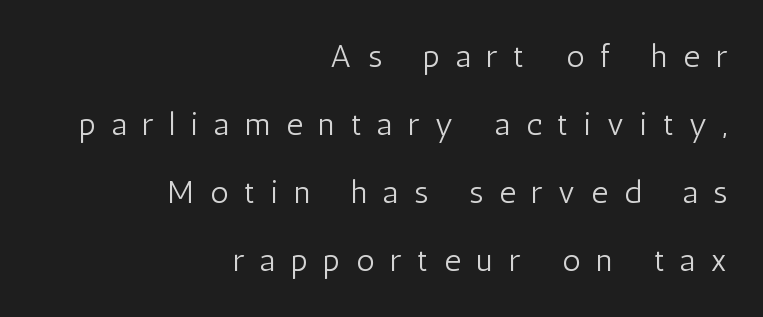
What's the leading like? Stretched, with rows far apart. Is the block centered? No — it sits flush against the right margin. Examine the stroke ends and you'll find no serifs. Stem width sits at or under what a default text font uses. The letterforms stand isolated, each surrounded by extra space. The passage shown is typed in a proportional face where columns would drift.
